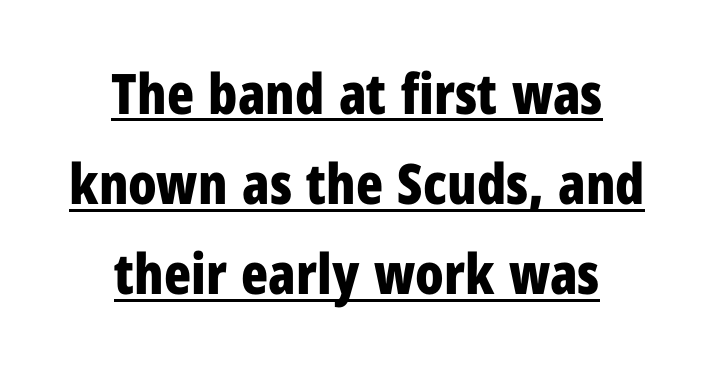
Q: Is the text bold? A: Yes.
Q: Is the text italic (slanted)? A: No, it is upright.
Q: Is the typeface a serif or a sans-serif typeface? A: Sans-serif.
Q: Is the text underlined? A: Yes.
Q: How is the paragraph aligned? A: Centered.
Q: Is the spacing between letters normal or unusually wide? A: Normal.
Q: Is the spacing between lines tight, normal or loose? A: Normal.
Q: Width (condensed, normal, or wide)? A: Condensed.
Q: Stroke contrast? A: Low.
Q: x-height? A: Medium.
Q: Monospaced? A: No.
